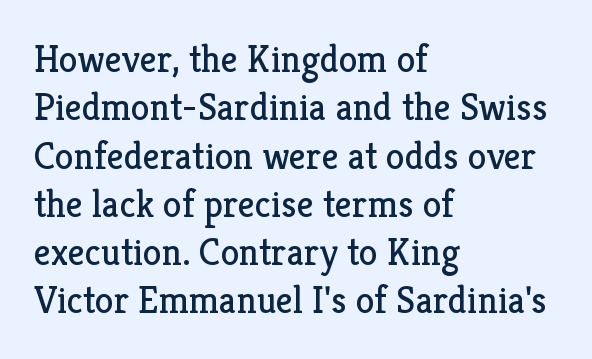
The image shows 38 px regular-weight serif type, upright; set left-aligned, normal line spacing (1.27x), normal letter spacing, not underlined; low stroke contrast and a medium x-height.
